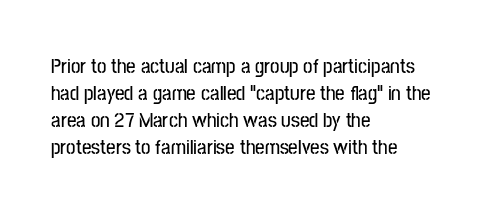
The letters stand straight up with perfectly vertical stems. Tracking here is standard; glyphs follow each other at the usual distance. Whoever set this chose a conventional vertical rhythm. The paragraph has a hard left edge and a soft right edge. Has an underline been added? It has not.
